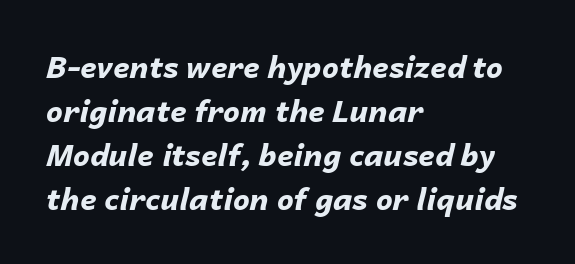
{"italic": "yes", "lean": "right", "slant_degrees": 14, "bold": "yes", "weight": "bold", "width": "normal", "stroke_contrast": "low", "x_height": "medium", "monospaced": "no", "underline": "no", "align": "left", "line_spacing": "normal", "line_spacing_ratio": 1.47, "letter_spacing": "normal", "letter_spacing_em": 0.0, "glyph_px": 30}
